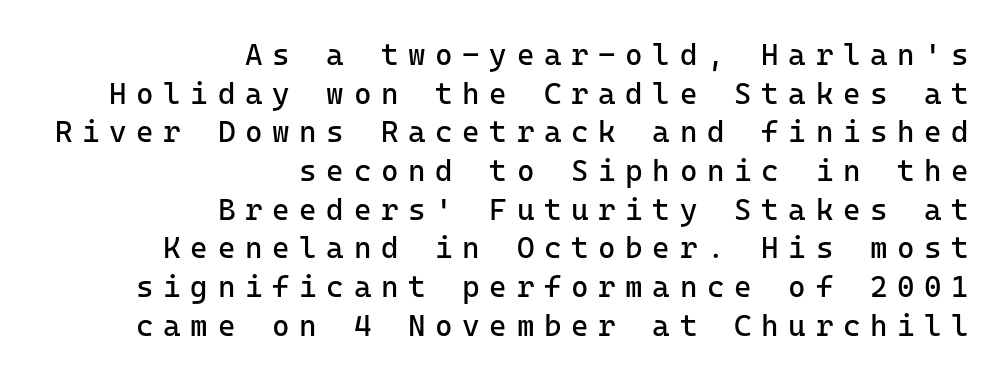
Typographically, this falls in the sans-serif category. The passage shown stacks its lines at a standard gap. Do the characters align in a grid? Yes, the font is monospaced. Check under the words: just untouched page. Leftover space on each line is placed entirely before the opening word.
